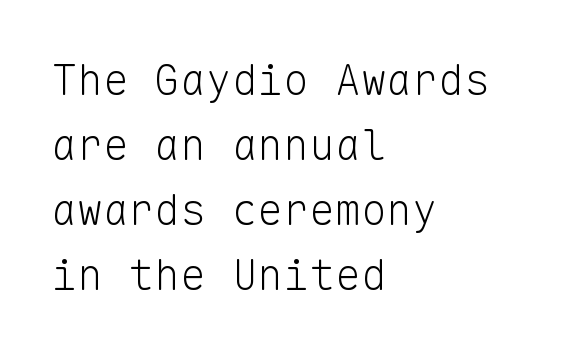
Q: Is the text bold? A: No.
Q: Is the text italic (slanted)? A: No, it is upright.
Q: Is the typeface a serif or a sans-serif typeface? A: Sans-serif.
Q: Is the text underlined? A: No.
Q: How is the paragraph aligned? A: Left-aligned.
Q: Is the spacing between letters normal or unusually wide? A: Normal.
Q: Is the spacing between lines tight, normal or loose? A: Normal.
Q: Width (condensed, normal, or wide)? A: Normal.
Q: Stroke contrast? A: Low.
Q: x-height? A: Medium.
Q: Monospaced? A: Yes.
